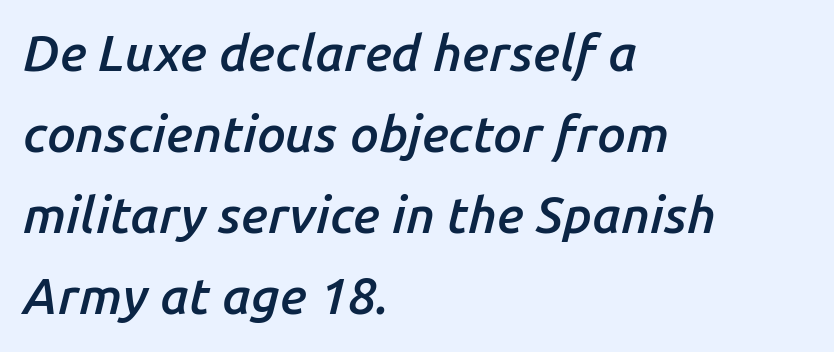
Q: Is the text bold? A: Semi-bold.
Q: Is the text italic (slanted)? A: Yes, it leans right by about 14 degrees.
Q: Is the text underlined? A: No.
Q: How is the paragraph aligned? A: Left-aligned.
Q: Is the spacing between letters normal or unusually wide? A: Normal.
Q: Is the spacing between lines tight, normal or loose? A: Normal.
Q: Width (condensed, normal, or wide)? A: Normal.
Q: Stroke contrast? A: Low.
Q: x-height? A: Medium.
Q: Monospaced? A: No.
